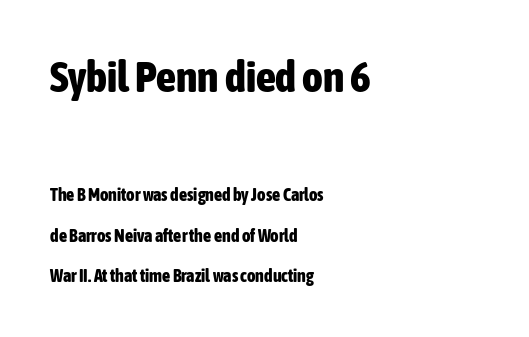
The image shows 44 px bold, condensed sans-serif type, upright; set left-aligned, loose line spacing (2.25x), normal letter spacing, not underlined; the first (top) block is 2.44x larger; low stroke contrast and a medium x-height.
